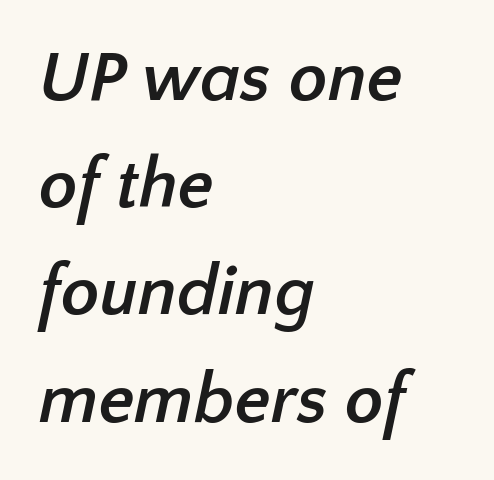
{"serif": "no", "bold": "yes", "weight": "semibold", "width": "normal", "stroke_contrast": "low", "x_height": "medium", "monospaced": "no", "underline": "no", "align": "left", "line_spacing": "normal", "line_spacing_ratio": 1.51, "letter_spacing": "normal", "letter_spacing_em": 0.0, "glyph_px": 71}
